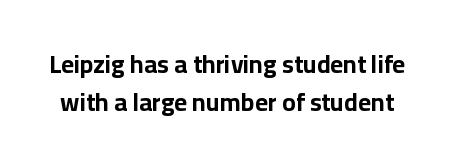
{"italic": "no", "bold": "yes", "underline": "no", "line_spacing": "normal", "line_spacing_ratio": 1.54, "letter_spacing": "normal", "letter_spacing_em": 0.0, "glyph_px": 25}
